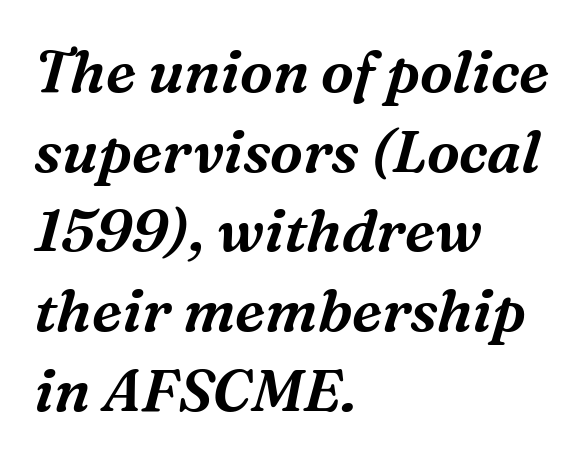
Q: Is the text italic (slanted)? A: Yes, it leans right by about 16 degrees.
Q: Is the typeface a serif or a sans-serif typeface? A: Serif.
Q: Is the text underlined? A: No.
Q: How is the paragraph aligned? A: Left-aligned.
Q: Is the spacing between letters normal or unusually wide? A: Normal.
Q: Is the spacing between lines tight, normal or loose? A: Normal.
Q: Width (condensed, normal, or wide)? A: Normal.
Q: Stroke contrast? A: Medium.
Q: x-height? A: Medium.
Q: Monospaced? A: No.
